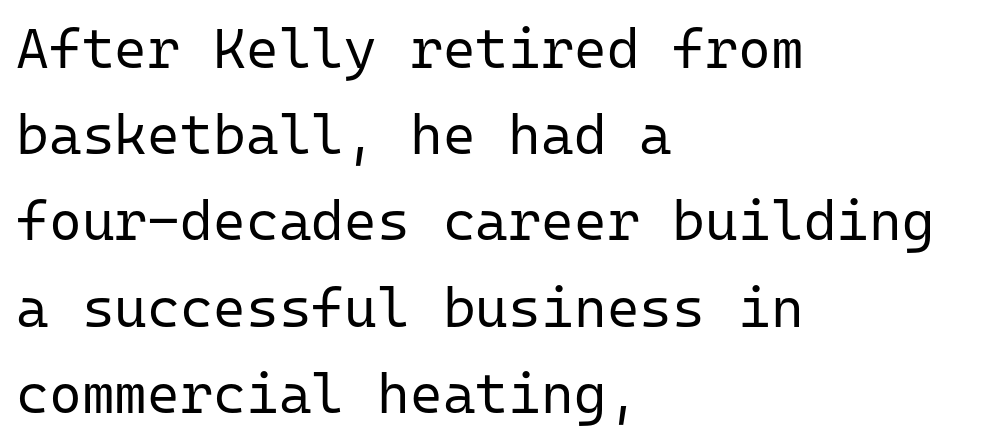
The image shows 56 px regular-weight sans-serif type, upright, monospaced; set left-aligned, normal line spacing (1.54x), normal letter spacing, not underlined; low stroke contrast and a medium x-height.
